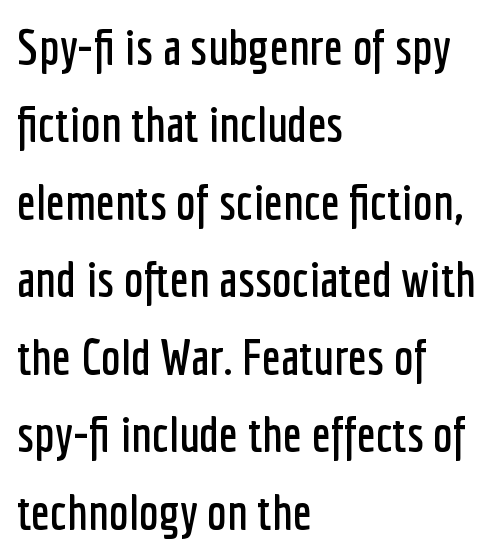
{"serif": "no", "italic": "no", "width": "condensed", "stroke_contrast": "low", "x_height": "medium", "monospaced": "no", "underline": "no", "align": "left", "line_spacing": "normal", "line_spacing_ratio": 1.55, "letter_spacing": "normal", "letter_spacing_em": 0.0, "glyph_px": 50}
